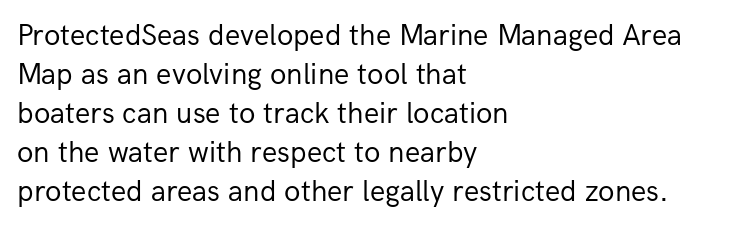
Q: Is the text bold? A: No.
Q: Is the text italic (slanted)? A: No, it is upright.
Q: Is the typeface a serif or a sans-serif typeface? A: Sans-serif.
Q: Is the text underlined? A: No.
Q: How is the paragraph aligned? A: Left-aligned.
Q: Is the spacing between letters normal or unusually wide? A: Normal.
Q: Is the spacing between lines tight, normal or loose? A: Normal.
Q: Width (condensed, normal, or wide)? A: Normal.
Q: Stroke contrast? A: Low.
Q: x-height? A: Medium.
Q: Monospaced? A: No.
